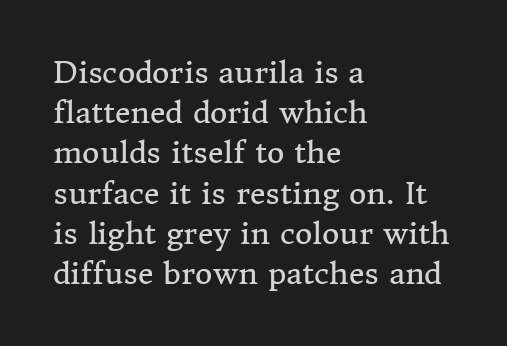
Words float on clear page, feet unadorned. A roman cut, with each character standing at attention. The typesetter chose a ragged-right arrangement here. Evenly set lines give the paragraph a standard silhouette.
